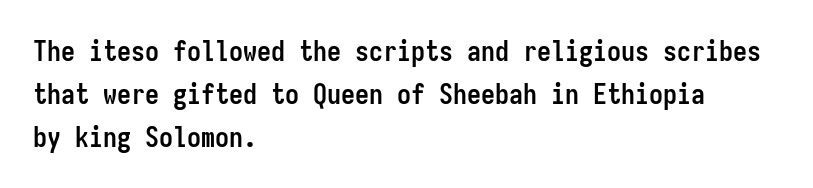
Q: Is the text bold? A: Yes.
Q: Is the text italic (slanted)? A: No, it is upright.
Q: Is the typeface a serif or a sans-serif typeface? A: Sans-serif.
Q: Is the text underlined? A: No.
Q: How is the paragraph aligned? A: Left-aligned.
Q: Is the spacing between letters normal or unusually wide? A: Normal.
Q: Is the spacing between lines tight, normal or loose? A: Normal.
Q: Width (condensed, normal, or wide)? A: Condensed.
Q: Stroke contrast? A: Low.
Q: x-height? A: Medium.
Q: Monospaced? A: Yes.
